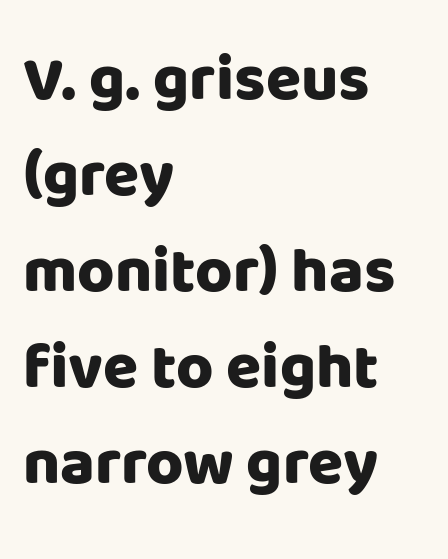
Q: Is the text bold? A: Yes.
Q: Is the text italic (slanted)? A: No, it is upright.
Q: Is the typeface a serif or a sans-serif typeface? A: Sans-serif.
Q: Is the text underlined? A: No.
Q: How is the paragraph aligned? A: Left-aligned.
Q: Is the spacing between letters normal or unusually wide? A: Normal.
Q: Is the spacing between lines tight, normal or loose? A: Normal.
Q: Width (condensed, normal, or wide)? A: Normal.
Q: Stroke contrast? A: Low.
Q: x-height? A: Large.
Q: Monospaced? A: No.
